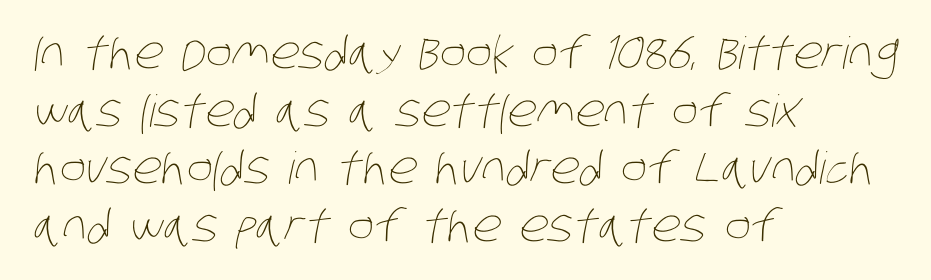
The face used here is rendered with its standard letterfit. Whoever set this chose a conventional vertical rhythm. Every row of glyphs begins at an identical x-position on the left. Descender tails drop into unmarked territory. The weight tops out at a normal text grade. The face used here is proportionally spaced, like ordinary book or web type.
